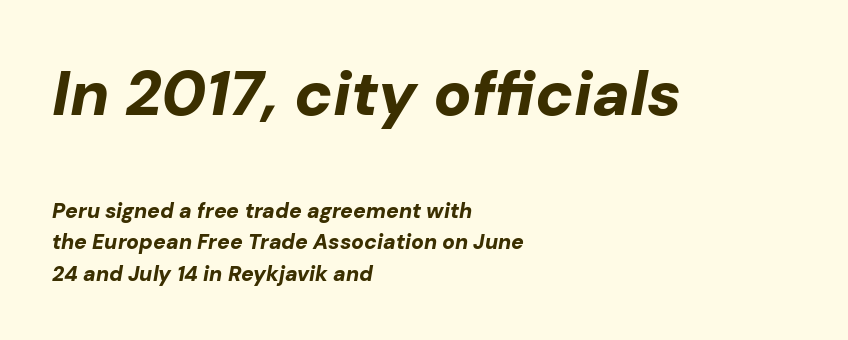
Quick note: underline off. Chunky letters — that's bold for sure. The glyphs look as if they've been sheared to an angle. A normal amount of white space separates one row of letters from the next.
